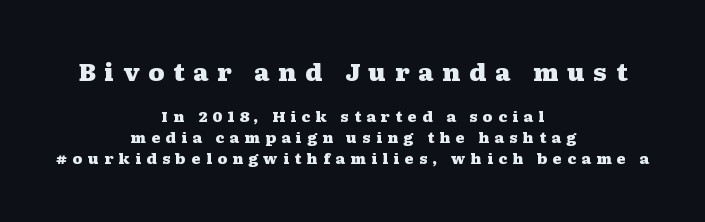
{"italic": "no", "bold": "yes", "underline": "no", "align": "center", "line_spacing": "normal", "line_spacing_ratio": 1.48, "letter_spacing": "wide", "letter_spacing_em": 0.37, "larger_block": "first", "size_ratio": 1.64, "glyph_px": 23}
